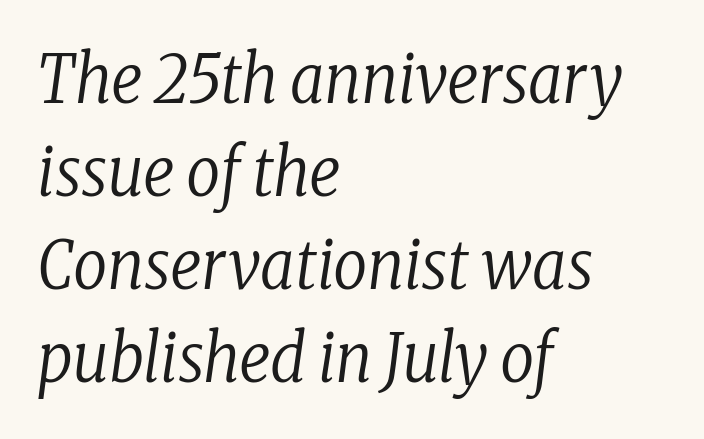
The paragraph shown leans on its left margin. Vertically, the passage feels balanced, rows spaced as you'd expect. Compared with a typical body face, this is equally light or lighter still. Students, note that the glyphs here touch the page at normal intervals.
